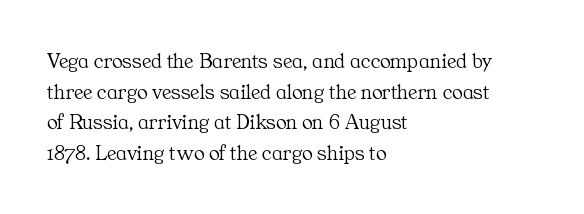
Q: Is the text bold? A: No.
Q: Is the text italic (slanted)? A: No, it is upright.
Q: Is the text underlined? A: No.
Q: How is the paragraph aligned? A: Left-aligned.
Q: Is the spacing between letters normal or unusually wide? A: Normal.
Q: Is the spacing between lines tight, normal or loose? A: Normal.
